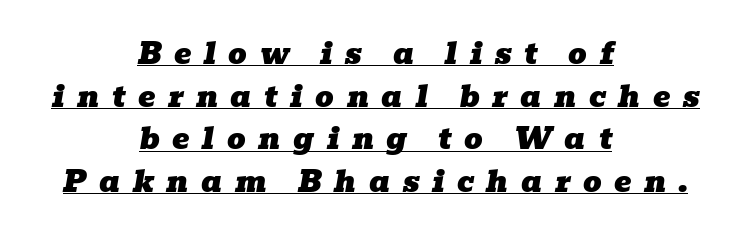
{"serif": "yes", "italic": "yes", "lean": "right", "slant_degrees": 10, "width": "wide", "stroke_contrast": "low", "x_height": "medium", "monospaced": "no", "underline": "yes", "align": "center", "line_spacing": "normal", "line_spacing_ratio": 1.47, "letter_spacing": "wide", "letter_spacing_em": 0.43, "glyph_px": 29}
